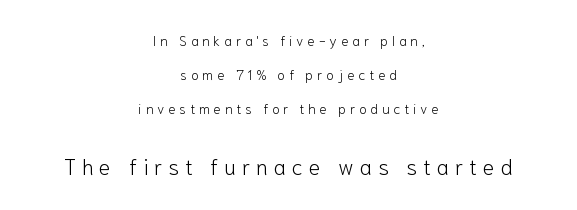
{"italic": "no", "bold": "no", "underline": "no", "align": "center", "line_spacing": "loose", "line_spacing_ratio": 2.43, "letter_spacing": "wide", "letter_spacing_em": 0.27, "larger_block": "second", "size_ratio": 1.57, "glyph_px": 22}
